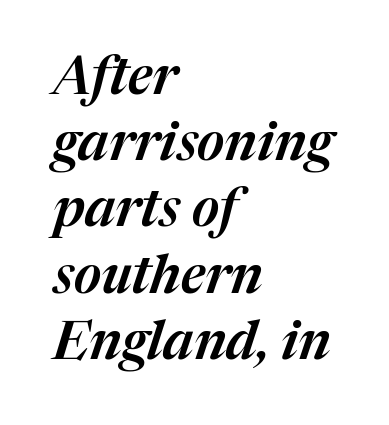
The image shows 53 px text type, italic (leaning right); set left-aligned, normal line spacing (1.25x), normal letter spacing, not underlined; medium stroke contrast and a medium x-height.
